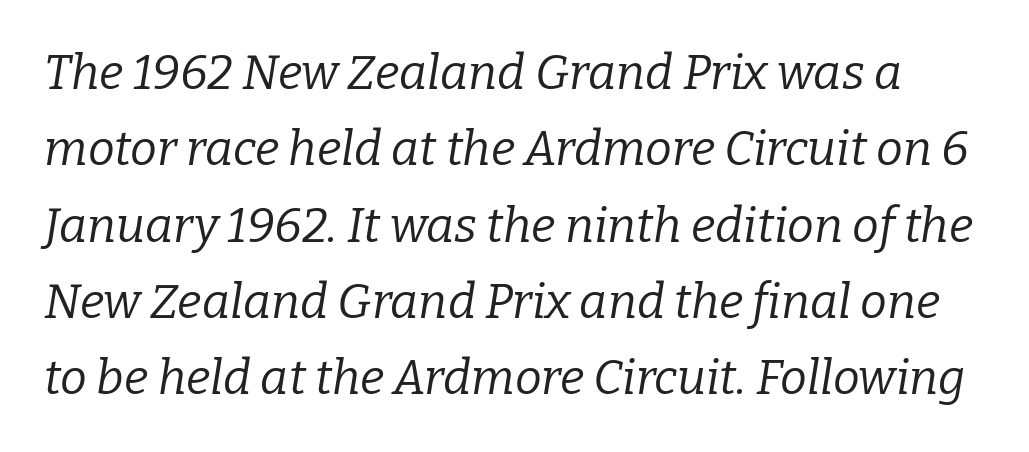
The image shows 48 px regular-weight serif type, italic (leaning right); set normal line spacing (1.59x), normal letter spacing, not underlined; low stroke contrast and a medium x-height.
